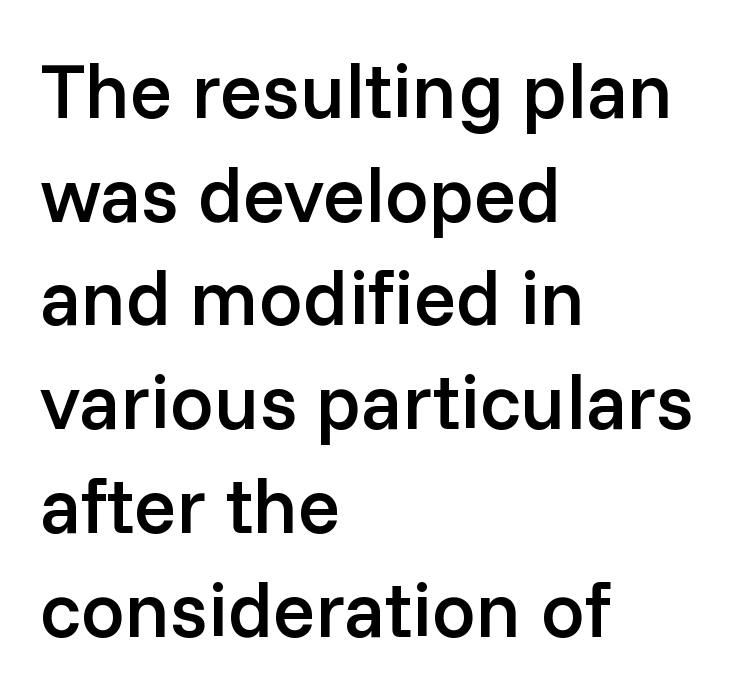
{"serif": "no", "italic": "no", "bold": "semi", "weight": "semibold", "width": "normal", "stroke_contrast": "low", "x_height": "medium", "monospaced": "no", "underline": "no", "align": "left", "line_spacing": "normal", "line_spacing_ratio": 1.33, "letter_spacing": "normal", "letter_spacing_em": 0.0, "glyph_px": 78}
